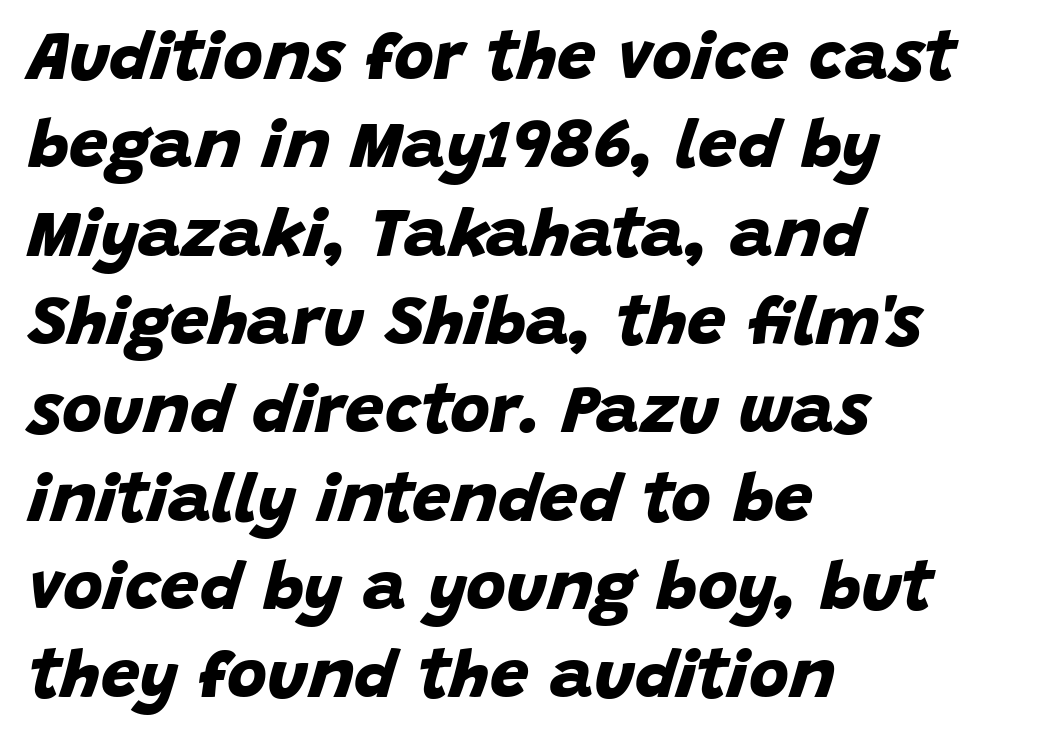
The image shows 69 px bold sans-serif type; set left-aligned, normal line spacing (1.28x), normal letter spacing, not underlined; low stroke contrast and a large x-height.
